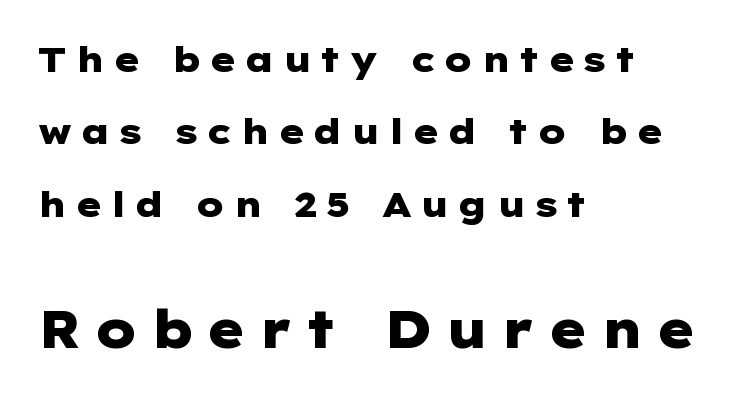
The type is letterspaced generously, with wide tracking. The following chunk of copy outweighs the initial chunk in type size. In terms of posture, this sample is upright. The lines are spread far apart with generous leading. Horizontal alignment here is leftward, the default for most running prose. The foot of each line stays bare and open.
